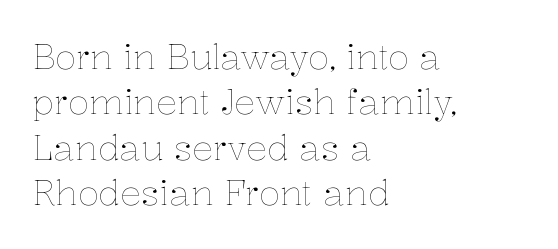
The image shows 35 px thin type, upright; set left-aligned, normal line spacing (1.3x), normal letter spacing, not underlined; low stroke contrast and a medium x-height.
